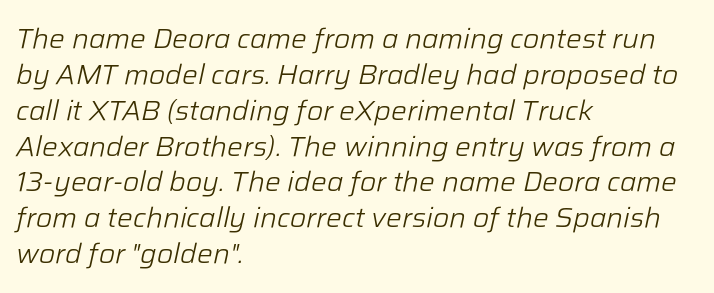
{"italic": "yes", "lean": "right", "slant_degrees": 12, "bold": "no", "weight": "light", "width": "normal", "stroke_contrast": "low", "x_height": "medium", "monospaced": "no", "underline": "no", "align": "left", "line_spacing": "normal", "line_spacing_ratio": 1.28, "letter_spacing": "normal", "letter_spacing_em": 0.0, "glyph_px": 28}
